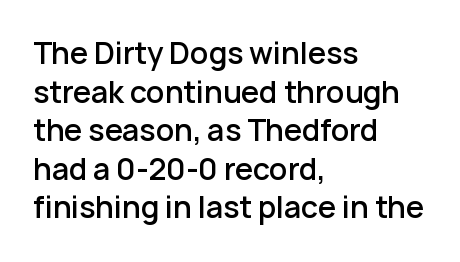
{"serif": "no", "italic": "no", "bold": "semi", "weight": "semibold", "width": "normal", "stroke_contrast": "low", "x_height": "medium", "monospaced": "no", "underline": "no", "align": "left", "line_spacing": "normal", "line_spacing_ratio": 1.33, "letter_spacing": "normal", "letter_spacing_em": 0.0, "glyph_px": 29}
